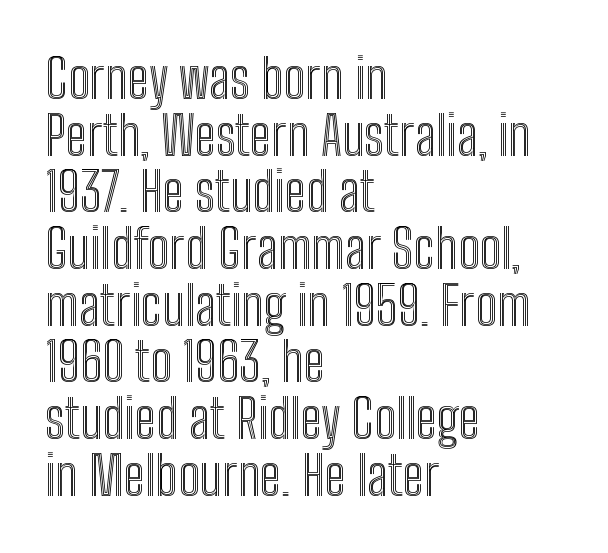
The image shows 54 px condensed type, upright; set left-aligned, tight line spacing (1.05x), normal letter spacing, not underlined; a medium x-height.
